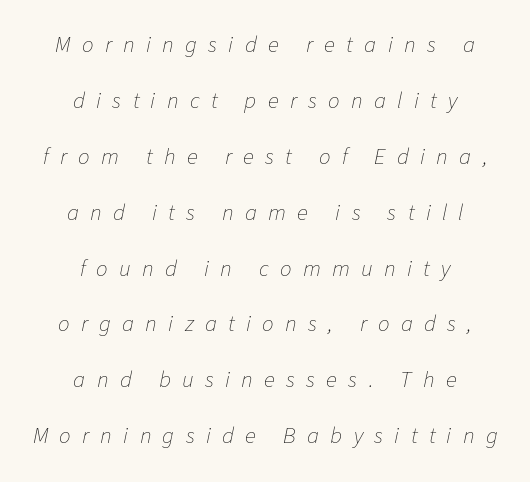
The image shows 23 px text type, italic (leaning right); set centered, loose line spacing (2.43x), unusually wide letter spacing (+0.49 em), not underlined.
